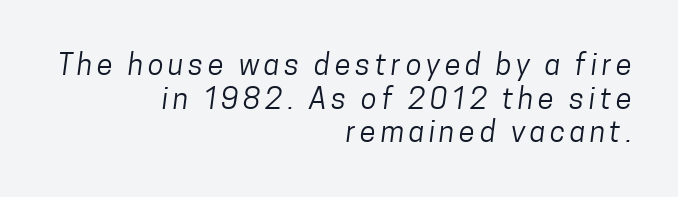
Q: Is the text bold? A: No.
Q: Is the typeface a serif or a sans-serif typeface? A: Sans-serif.
Q: Is the text underlined? A: No.
Q: How is the paragraph aligned? A: Right-aligned.
Q: Width (condensed, normal, or wide)? A: Condensed.
Q: Stroke contrast? A: Low.
Q: x-height? A: Medium.
Q: Monospaced? A: No.
